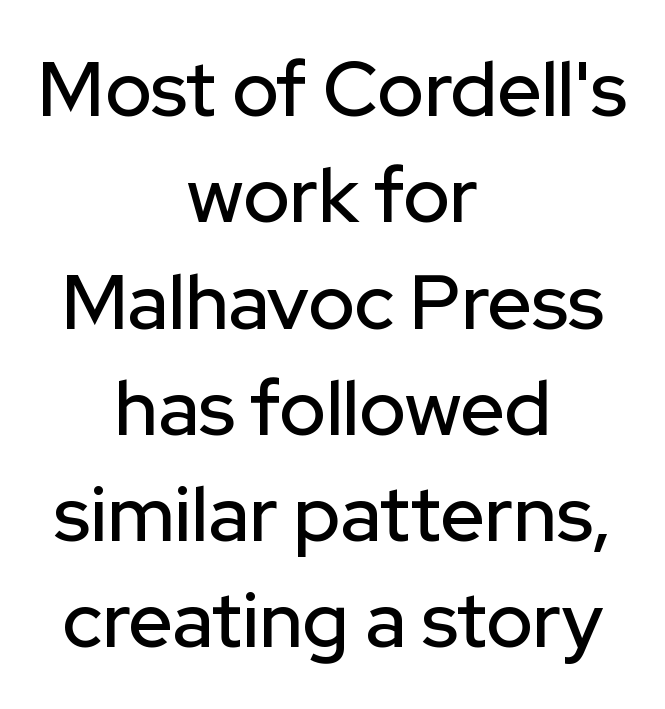
The image shows 77 px sans-serif type, upright; set centered, normal line spacing (1.38x), normal letter spacing, not underlined; low stroke contrast and a medium x-height.
